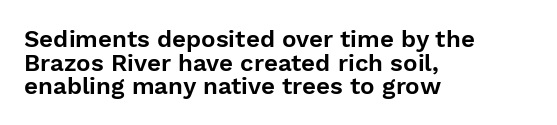
{"italic": "no", "underline": "no", "align": "left", "line_spacing": "tight", "line_spacing_ratio": 0.98, "letter_spacing": "normal", "letter_spacing_em": 0.0, "glyph_px": 24}
